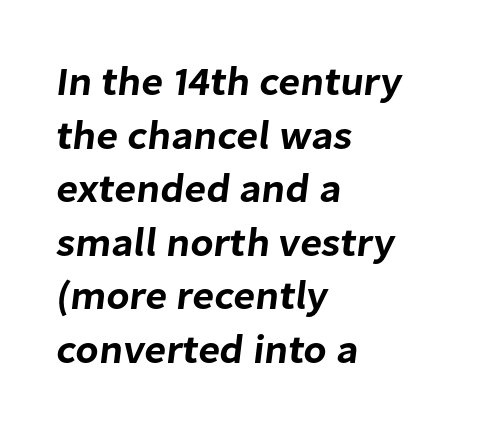
The image shows 40 px sans-serif type; set left-aligned, normal line spacing (1.34x), normal letter spacing, not underlined; low stroke contrast and a medium x-height.
